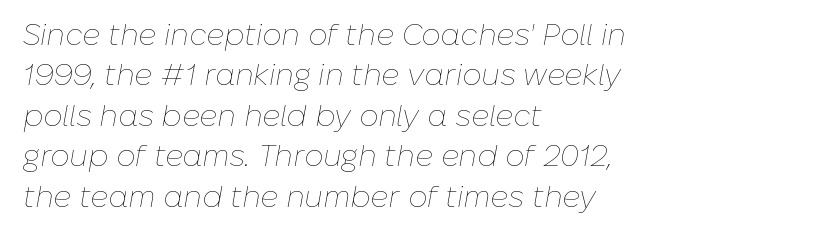
Horizontally, the lines are justified to the leading edge only. Note the varied advance widths — an 'i' is clearly narrower than an 'm'. Characters follow at the spacing the type designer built in. The typeface has the unassuming heft of standard copy or less. This sample uses an oblique cut, with every glyph tilted off the vertical.
